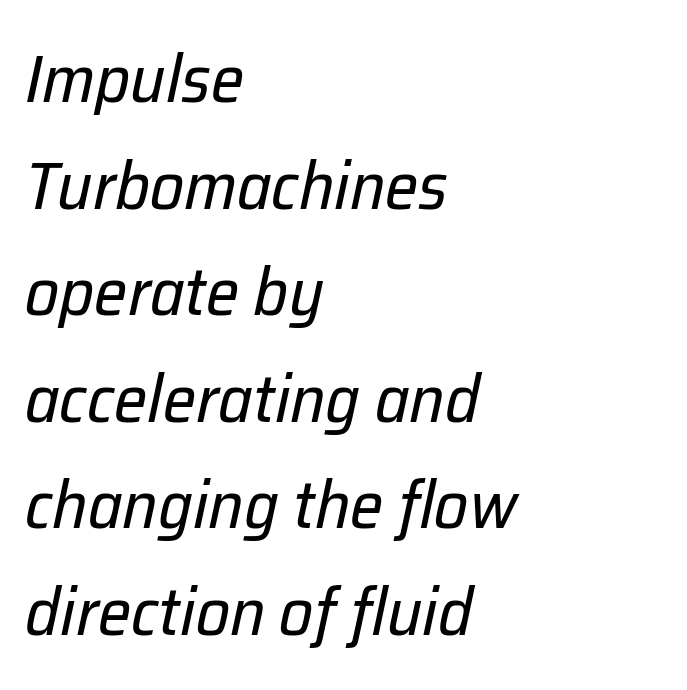
Reading down the column, the eye jumps a familiar distance to each next line. Summary of weight: not heavy and not bold. Just letters on the line, the space beneath them empty. Letter spacing: default. The face used here is proportionally spaced, like ordinary book or web type.
